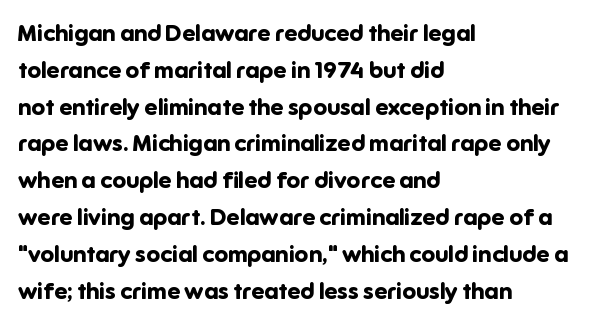
The passage shown stacks its lines at a standard gap. The rag falls on the right side of this text block. Nope, not italic — everything's standing straight. Rule under the text: the space is simply empty. The face used here is rendered with its standard letterfit.
